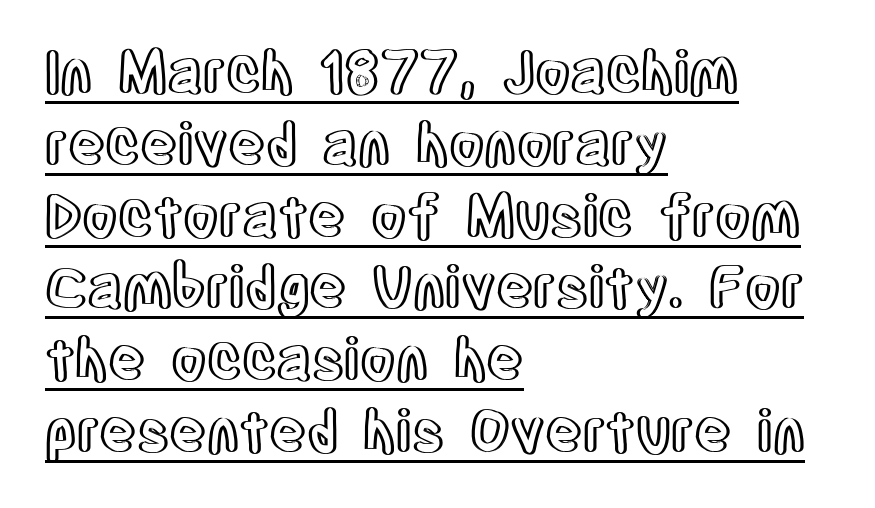
Q: Is the text italic (slanted)? A: No, it is upright.
Q: Is the text underlined? A: Yes.
Q: How is the paragraph aligned? A: Left-aligned.
Q: Is the spacing between letters normal or unusually wide? A: Normal.
Q: Is the spacing between lines tight, normal or loose? A: Normal.
Q: Width (condensed, normal, or wide)? A: Condensed.
Q: x-height? A: Large.
Q: Monospaced? A: No.
